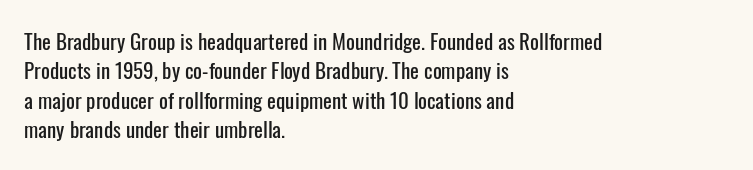
Q: Is the text italic (slanted)? A: No, it is upright.
Q: Is the text underlined? A: No.
Q: How is the paragraph aligned? A: Left-aligned.
Q: Is the spacing between letters normal or unusually wide? A: Normal.
Q: Is the spacing between lines tight, normal or loose? A: Normal.
